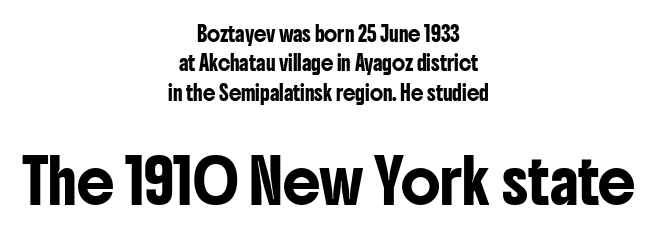
The image shows 42 px condensed sans-serif type, upright; set centered, loose line spacing (2.09x), normal letter spacing, not underlined; the second (bottom) block is 3.0x larger; low stroke contrast and a medium x-height.
